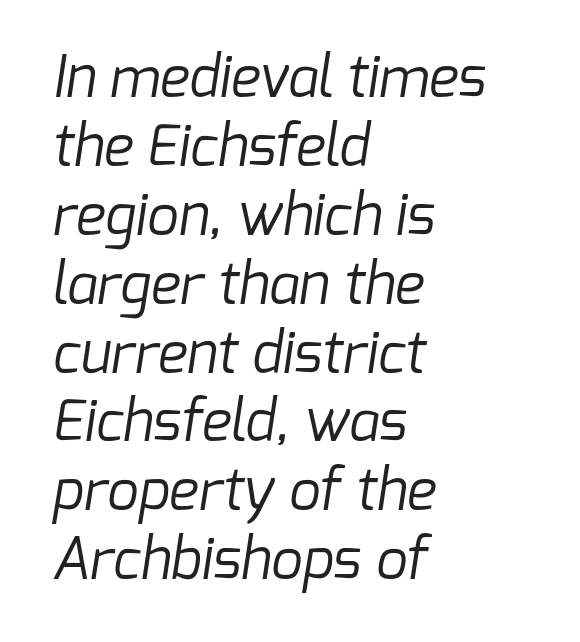
Q: Is the text bold? A: No.
Q: Is the typeface a serif or a sans-serif typeface? A: Sans-serif.
Q: Is the text underlined? A: No.
Q: How is the paragraph aligned? A: Left-aligned.
Q: Is the spacing between letters normal or unusually wide? A: Normal.
Q: Width (condensed, normal, or wide)? A: Normal.
Q: Stroke contrast? A: Low.
Q: x-height? A: Medium.
Q: Monospaced? A: No.
